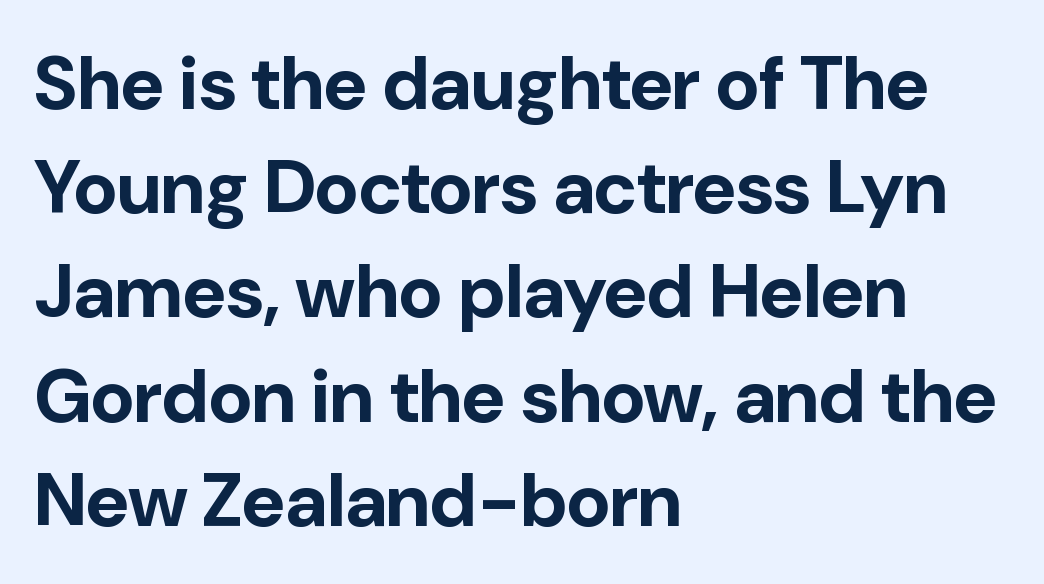
{"serif": "no", "italic": "no", "bold": "yes", "weight": "bold", "width": "normal", "stroke_contrast": "low", "x_height": "medium", "monospaced": "no", "underline": "no", "align": "left", "line_spacing": "normal", "line_spacing_ratio": 1.39, "letter_spacing": "normal", "letter_spacing_em": 0.0, "glyph_px": 75}
